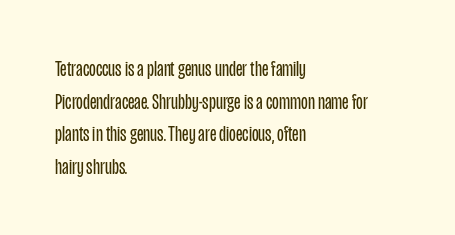
{"italic": "no", "bold": "no", "underline": "no", "align": "left", "line_spacing": "normal", "line_spacing_ratio": 1.48, "letter_spacing": "normal", "letter_spacing_em": 0.0, "glyph_px": 22}
